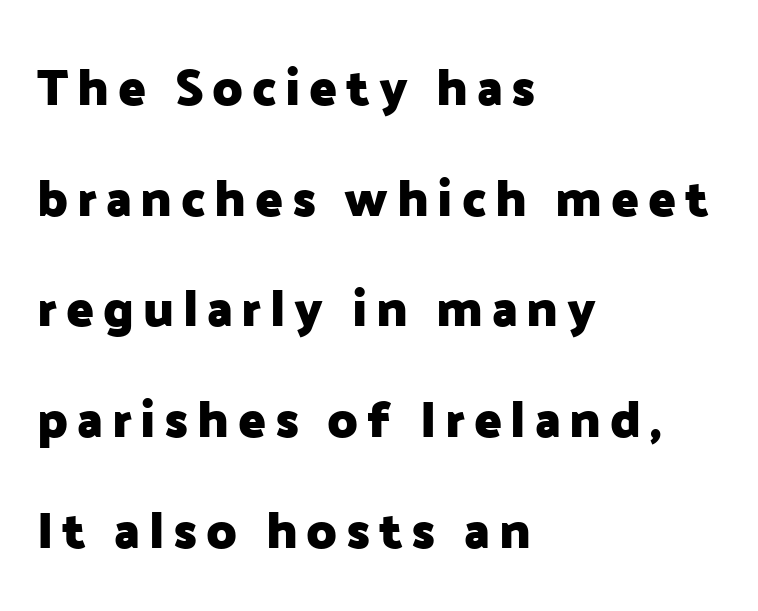
Q: Is the text bold? A: Yes.
Q: Is the text italic (slanted)? A: No, it is upright.
Q: Is the typeface a serif or a sans-serif typeface? A: Sans-serif.
Q: Is the text underlined? A: No.
Q: How is the paragraph aligned? A: Left-aligned.
Q: Is the spacing between lines tight, normal or loose? A: Loose.
Q: Width (condensed, normal, or wide)? A: Normal.
Q: Stroke contrast? A: Low.
Q: x-height? A: Medium.
Q: Monospaced? A: No.
